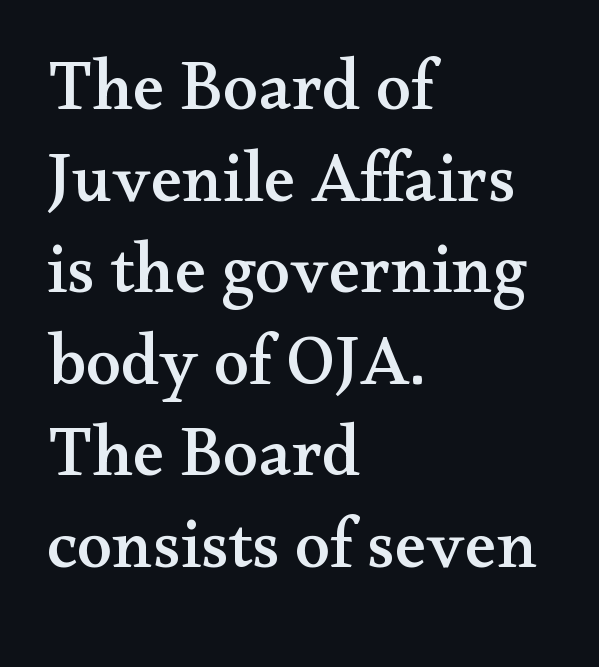
{"serif": "yes", "italic": "no", "width": "wide", "stroke_contrast": "medium", "x_height": "small", "monospaced": "no", "underline": "no", "align": "left", "line_spacing": "normal", "line_spacing_ratio": 1.29, "letter_spacing": "normal", "letter_spacing_em": 0.0, "glyph_px": 71}
